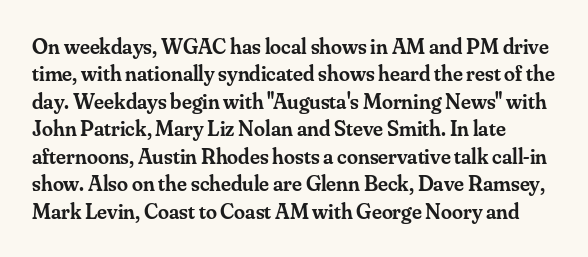
Q: Is the text bold? A: Semi-bold.
Q: Is the text italic (slanted)? A: No, it is upright.
Q: Is the text underlined? A: No.
Q: Is the spacing between letters normal or unusually wide? A: Normal.
Q: Is the spacing between lines tight, normal or loose? A: Normal.
